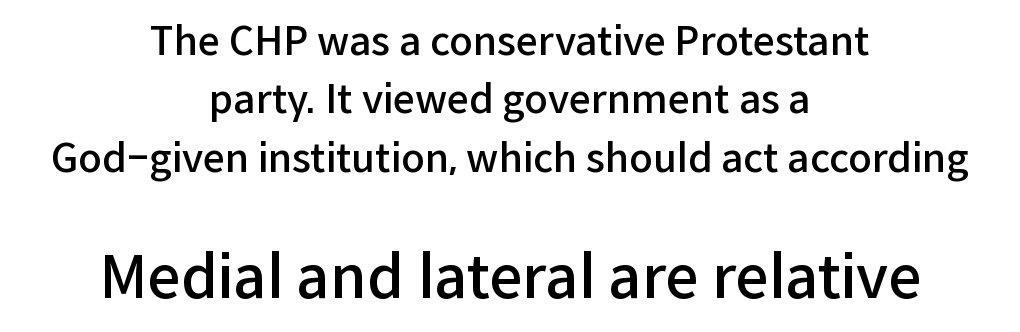
The image shows 59 px semibold sans-serif type, upright; set centered, normal line spacing (1.5x), normal letter spacing, not underlined; the second (bottom) block is 1.51x larger; low stroke contrast and a medium x-height.
